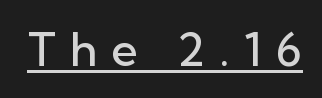
{"serif": "no", "italic": "no", "bold": "semi", "weight": "semibold", "width": "normal", "stroke_contrast": "low", "x_height": "medium", "monospaced": "no", "underline": "yes", "letter_spacing": "wide", "letter_spacing_em": 0.31, "glyph_px": 46}
